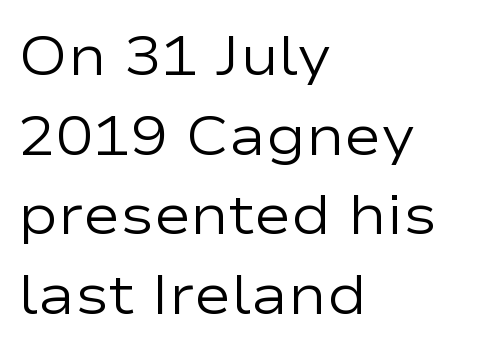
The image shows 56 px regular-weight, wide sans-serif type, upright; set left-aligned, normal line spacing (1.42x), normal letter spacing, not underlined; low stroke contrast and a medium x-height.
